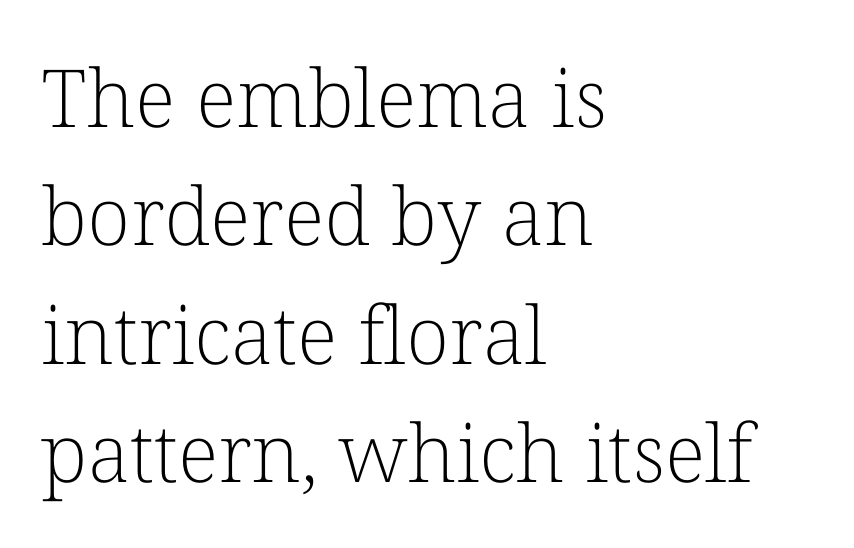
{"serif": "yes", "italic": "no", "bold": "no", "weight": "light", "width": "normal", "stroke_contrast": "low", "x_height": "medium", "monospaced": "no", "underline": "no", "align": "left", "line_spacing": "normal", "line_spacing_ratio": 1.48, "letter_spacing": "normal", "letter_spacing_em": 0.0, "glyph_px": 80}
